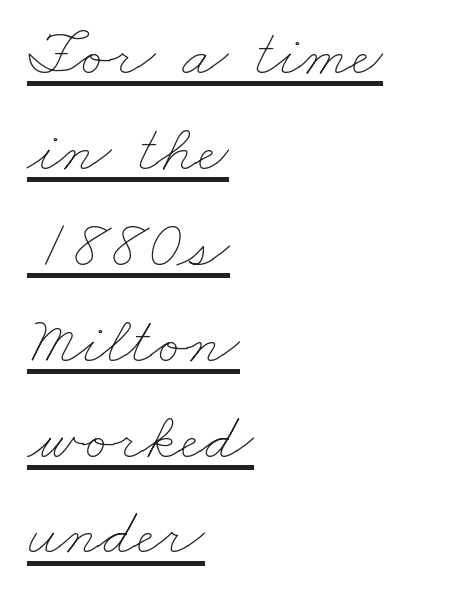
The image shows 68 px thin, wide type; set left-aligned, normal line spacing (1.41x), normal letter spacing, underlined; low stroke contrast and a small x-height.
